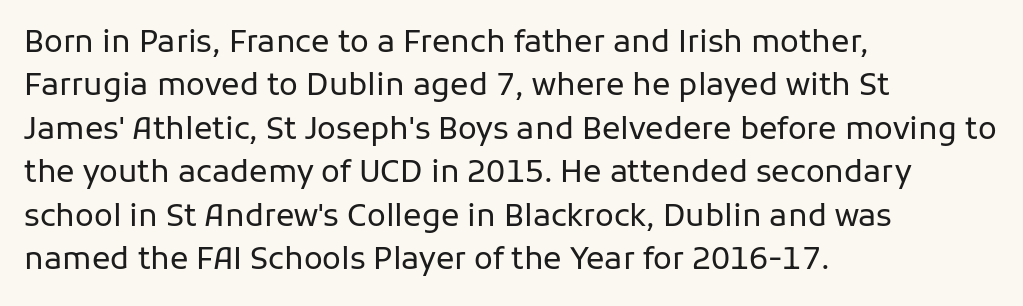
{"serif": "no", "italic": "no", "bold": "no", "weight": "regular", "width": "normal", "stroke_contrast": "low", "x_height": "medium", "monospaced": "no", "underline": "no", "align": "left", "line_spacing": "normal", "line_spacing_ratio": 1.4, "letter_spacing": "normal", "letter_spacing_em": 0.0, "glyph_px": 31}
